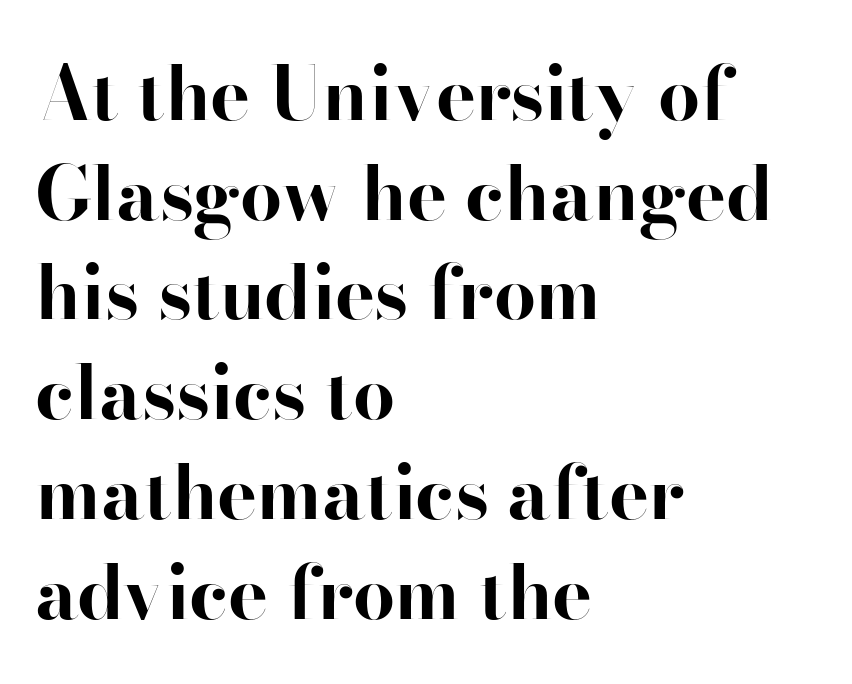
The image shows 75 px bold serif type, upright; set left-aligned, normal line spacing (1.33x), normal letter spacing, not underlined; high stroke contrast and a small x-height.
